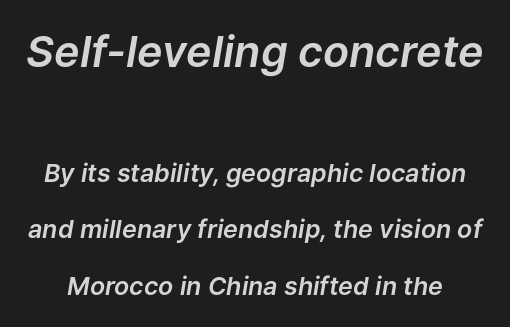
The image shows 43 px text type, italic (leaning right); set loose line spacing (2.26x), normal letter spacing, not underlined; the first (top) block is 1.72x larger; low stroke contrast and a medium x-height.
